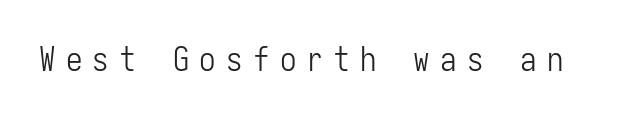
The image shows 33 px light, condensed sans-serif type, upright, monospaced; set unusually wide letter spacing (+0.31 em), not underlined; low stroke contrast and a medium x-height.
